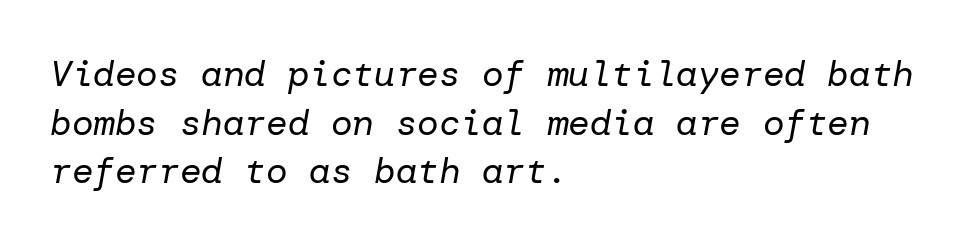
Q: Is the text bold? A: No.
Q: Is the text italic (slanted)? A: Yes, it leans right by about 10 degrees.
Q: Is the text underlined? A: No.
Q: How is the paragraph aligned? A: Left-aligned.
Q: Is the spacing between letters normal or unusually wide? A: Normal.
Q: Is the spacing between lines tight, normal or loose? A: Normal.
Q: Width (condensed, normal, or wide)? A: Normal.
Q: Stroke contrast? A: Low.
Q: x-height? A: Medium.
